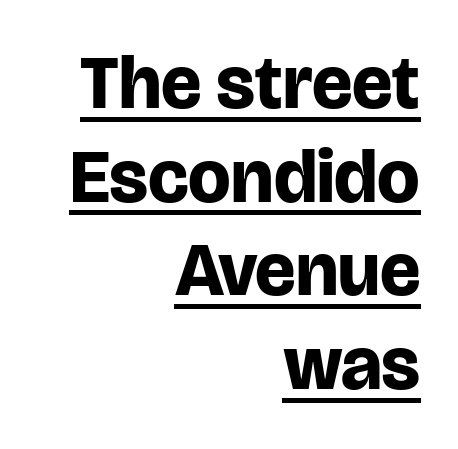
The lines sit at an ordinary, default distance from one another. There is no visible air inserted between adjacent glyphs. A rule runs beneath these lines of type. Strong, thick strokes mark this as bold type. You can tell it's not italic because the verticals are truly vertical.
